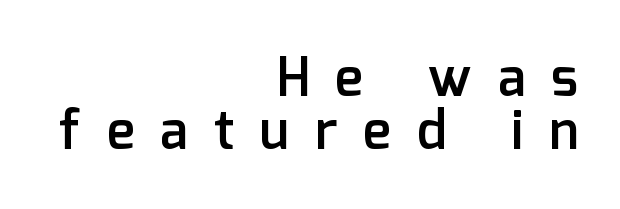
Q: Is the text bold? A: Semi-bold.
Q: Is the text italic (slanted)? A: No, it is upright.
Q: Is the typeface a serif or a sans-serif typeface? A: Sans-serif.
Q: Is the text underlined? A: No.
Q: How is the paragraph aligned? A: Right-aligned.
Q: Is the spacing between letters normal or unusually wide? A: Unusually wide.
Q: Is the spacing between lines tight, normal or loose? A: Tight.
Q: Width (condensed, normal, or wide)? A: Normal.
Q: Stroke contrast? A: Low.
Q: x-height? A: Medium.
Q: Monospaced? A: No.
